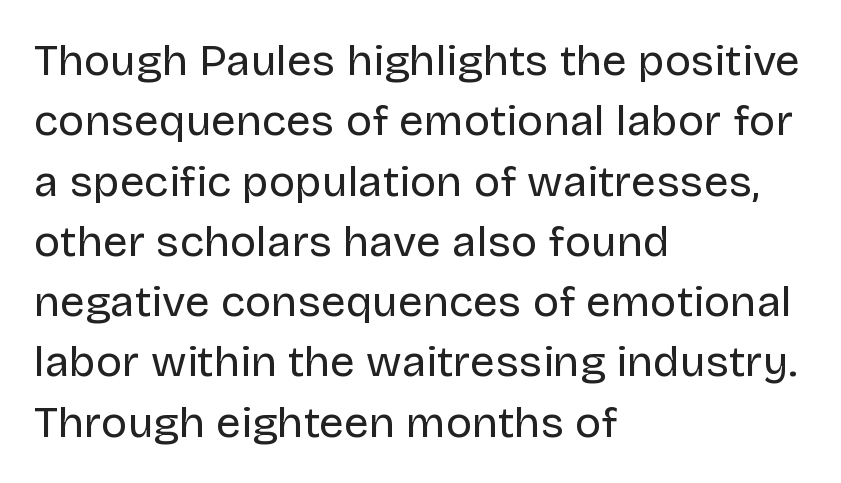
Q: Is the text bold? A: No.
Q: Is the text italic (slanted)? A: No, it is upright.
Q: Is the typeface a serif or a sans-serif typeface? A: Sans-serif.
Q: Is the text underlined? A: No.
Q: How is the paragraph aligned? A: Left-aligned.
Q: Is the spacing between letters normal or unusually wide? A: Normal.
Q: Is the spacing between lines tight, normal or loose? A: Normal.
Q: Width (condensed, normal, or wide)? A: Normal.
Q: Stroke contrast? A: Low.
Q: x-height? A: Large.
Q: Monospaced? A: No.
